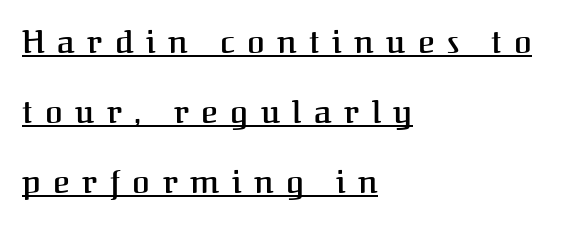
Q: Is the text bold? A: Semi-bold.
Q: Is the text italic (slanted)? A: No, it is upright.
Q: Is the typeface a serif or a sans-serif typeface? A: Serif.
Q: Is the text underlined? A: Yes.
Q: How is the paragraph aligned? A: Left-aligned.
Q: Is the spacing between letters normal or unusually wide? A: Unusually wide.
Q: Is the spacing between lines tight, normal or loose? A: Loose.
Q: Width (condensed, normal, or wide)? A: Normal.
Q: Stroke contrast? A: Medium.
Q: x-height? A: Medium.
Q: Monospaced? A: No.
